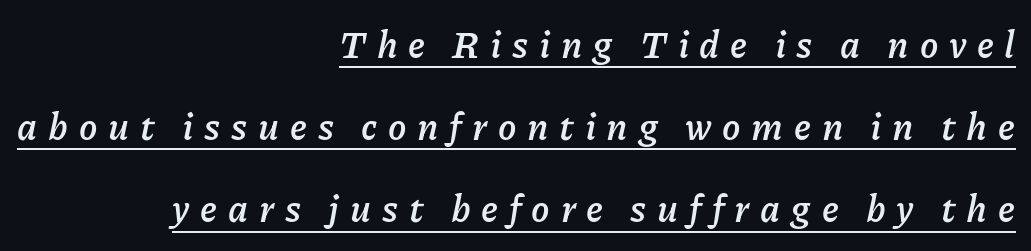
The passage shown stacks its lines with a broad gap. Underlining? Definitely there. On the weight axis this lands at bold, roughly 700. Italic? Definitely — the glyphs are oblique. Observe the wide spacing: letters keep a clear distance from each other. Does the copy run flush right? Yes — the right margin is perfectly even.
